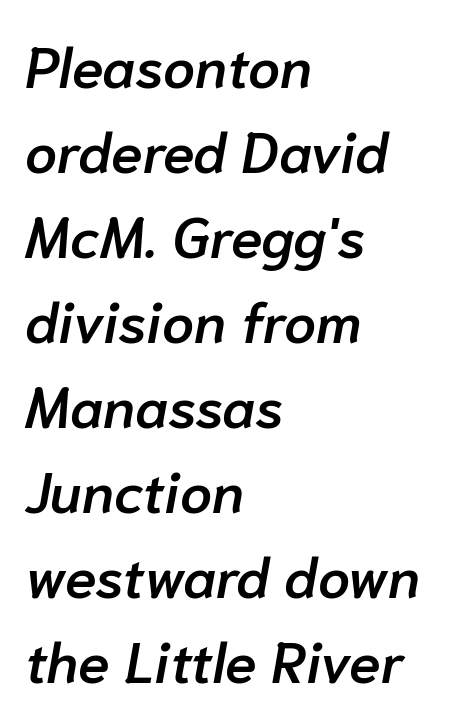
{"italic": "yes", "lean": "right", "slant_degrees": 10, "bold": "semi", "weight": "semibold", "width": "normal", "stroke_contrast": "low", "x_height": "medium", "monospaced": "no", "underline": "no", "align": "left", "line_spacing": "normal", "line_spacing_ratio": 1.49, "letter_spacing": "normal", "letter_spacing_em": 0.0, "glyph_px": 57}
